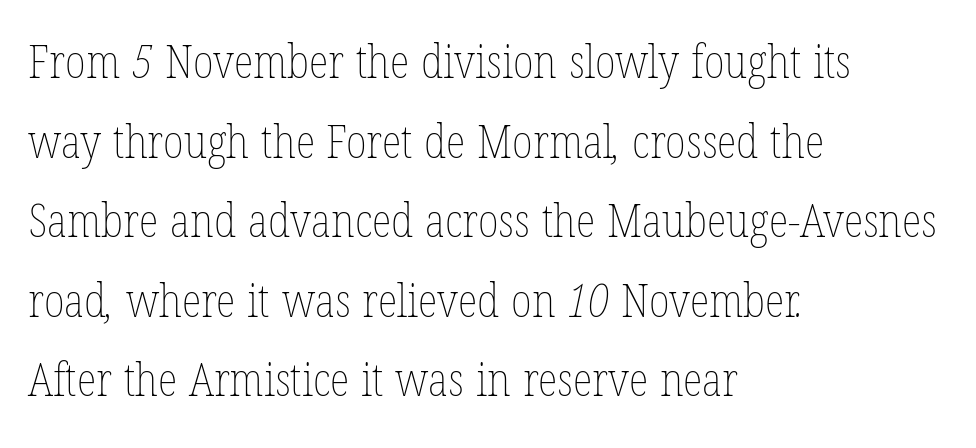
The image shows 46 px thin, condensed type; set left-aligned, line spacing 1.73x, normal letter spacing, not underlined; low stroke contrast and a medium x-height.
